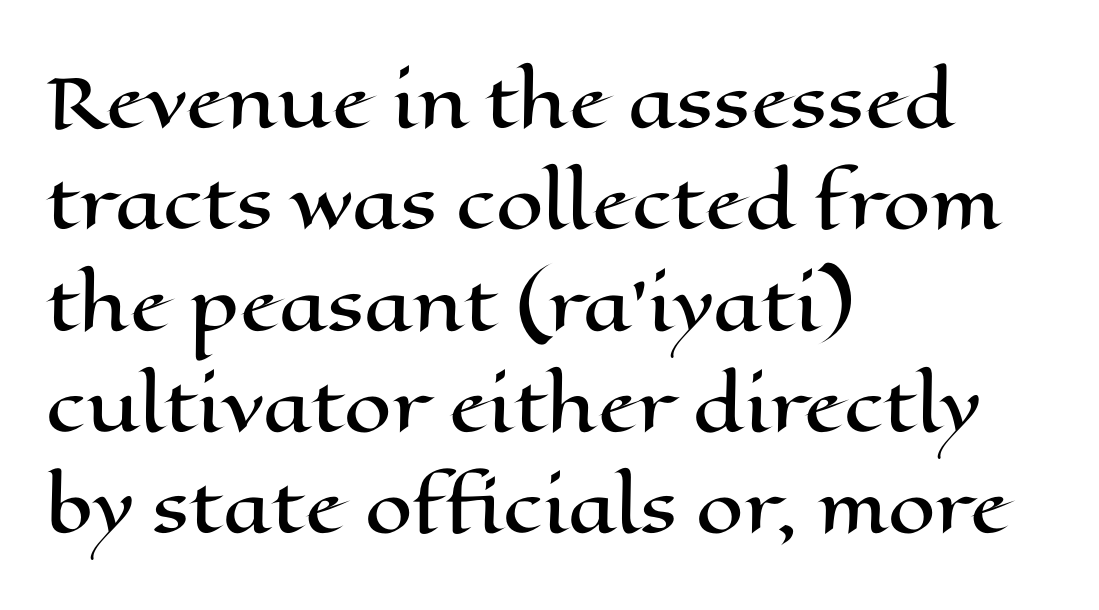
The image shows 68 px wide type, upright; set left-aligned, normal line spacing (1.49x), normal letter spacing, not underlined; high stroke contrast and a medium x-height.
